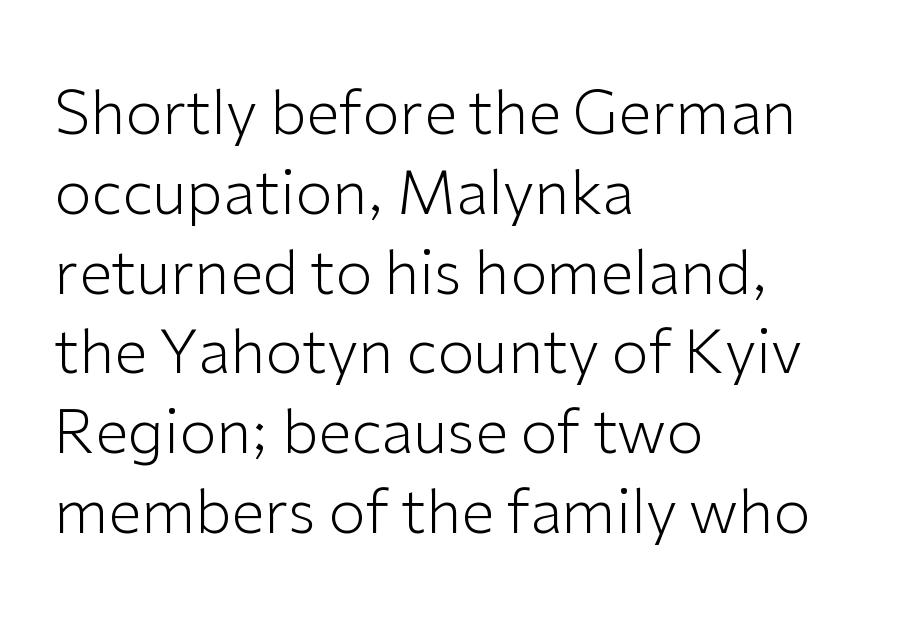
The image shows 60 px light sans-serif type, upright; set left-aligned, normal line spacing (1.33x), normal letter spacing, not underlined; low stroke contrast and a medium x-height.
